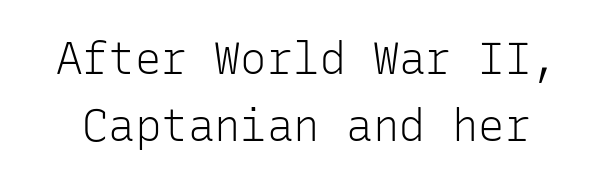
{"serif": "no", "italic": "no", "bold": "no", "weight": "light", "width": "normal", "stroke_contrast": "low", "x_height": "medium", "monospaced": "yes", "underline": "no", "line_spacing": "normal", "line_spacing_ratio": 1.53, "letter_spacing": "normal", "letter_spacing_em": 0.0, "glyph_px": 44}
